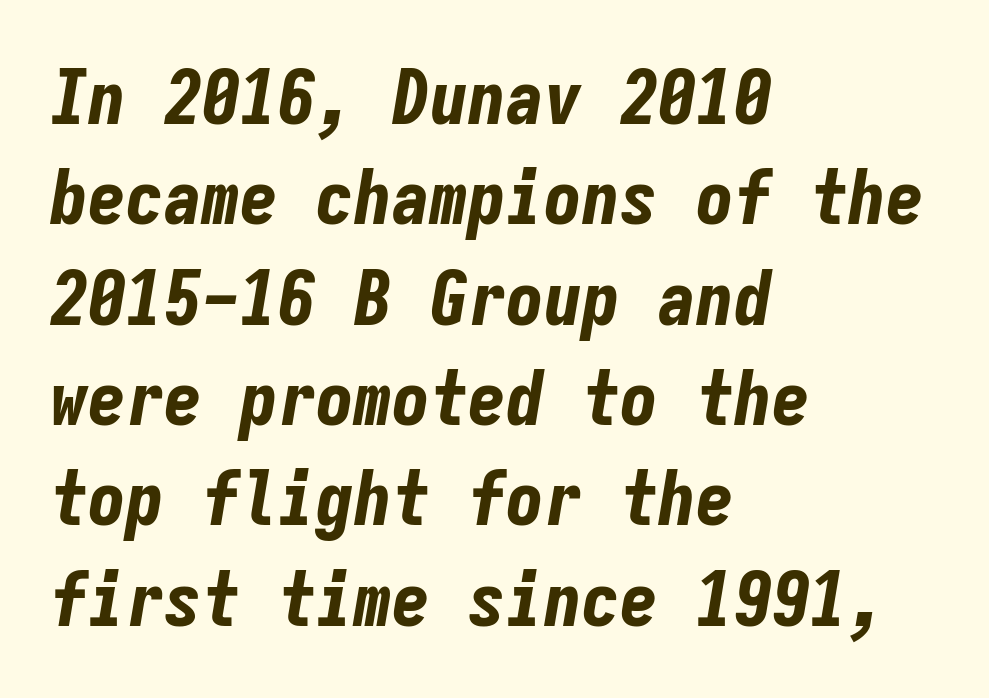
The letters are slanted; this is an italic face. The font is running at its bold setting. The passage shown is typed in a monospace face where columns stay perfectly aligned. The designer left line spacing at the default.
